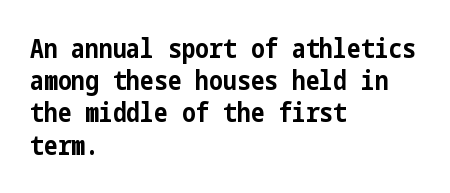
Descenders hang freely into open space. Rendered with straight, roman letterforms. The strokes are fattened all the way to bold. This rendering uses left alignment, leaving the right contour irregular.
